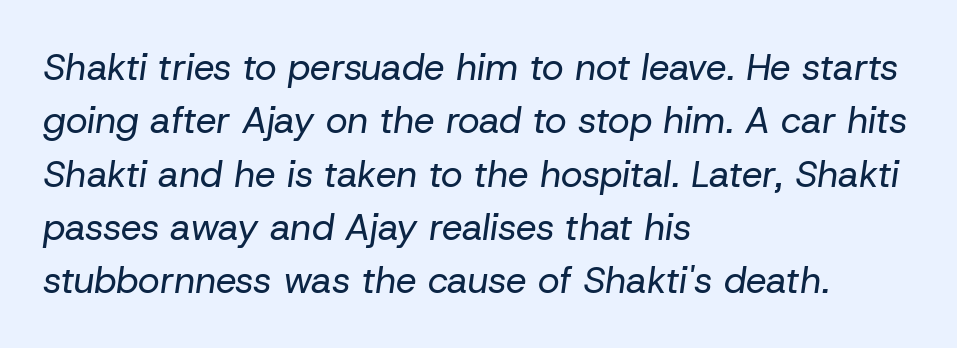
{"italic": "yes", "lean": "right", "slant_degrees": 8, "bold": "no", "weight": "regular", "width": "normal", "stroke_contrast": "low", "x_height": "medium", "monospaced": "no", "underline": "no", "align": "left", "line_spacing": "normal", "line_spacing_ratio": 1.44, "letter_spacing": "normal", "letter_spacing_em": 0.0, "glyph_px": 37}
